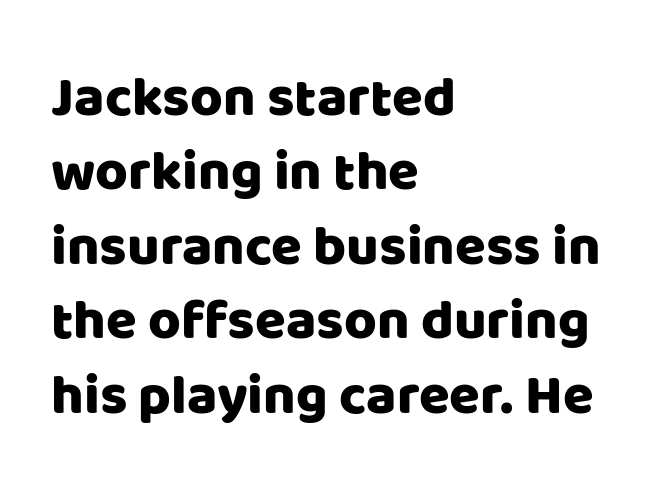
{"serif": "no", "italic": "no", "width": "normal", "stroke_contrast": "low", "x_height": "large", "monospaced": "no", "underline": "no", "align": "left", "line_spacing": "normal", "line_spacing_ratio": 1.33, "letter_spacing": "normal", "letter_spacing_em": 0.0, "glyph_px": 56}
